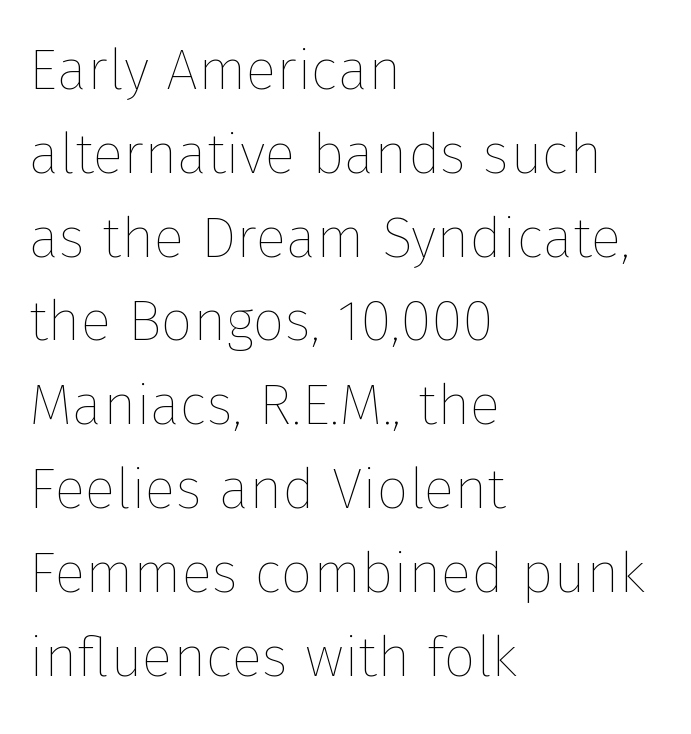
{"italic": "no", "bold": "no", "weight": "thin", "width": "normal", "stroke_contrast": "low", "x_height": "medium", "monospaced": "no", "underline": "no", "align": "left", "line_spacing": "normal", "line_spacing_ratio": 1.47, "letter_spacing": "normal", "letter_spacing_em": 0.0, "glyph_px": 57}
